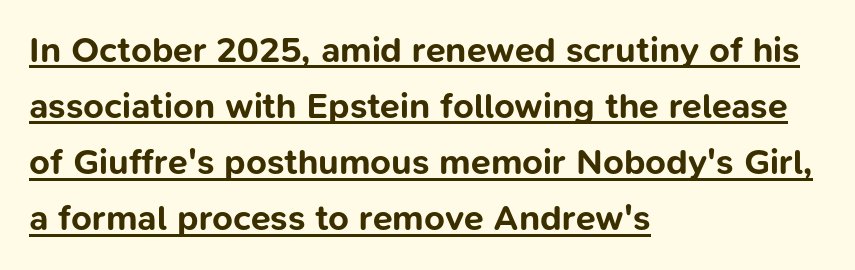
The image shows 36 px bold sans-serif type, upright; set left-aligned, normal line spacing (1.56x), normal letter spacing, underlined; low stroke contrast and a medium x-height.
